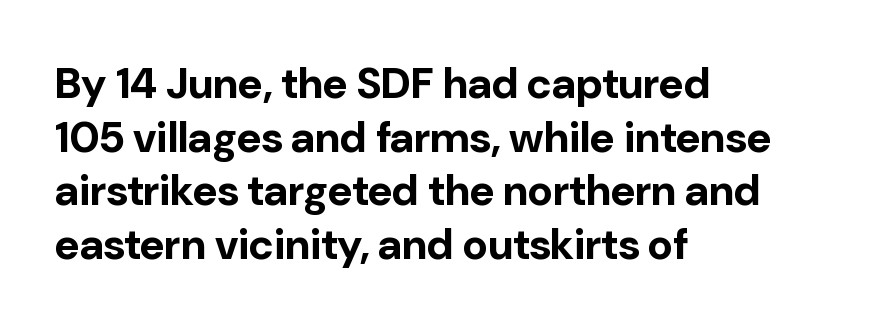
The image shows 43 px bold sans-serif type, upright; set left-aligned, normal line spacing (1.25x), normal letter spacing, not underlined; low stroke contrast and a medium x-height.
